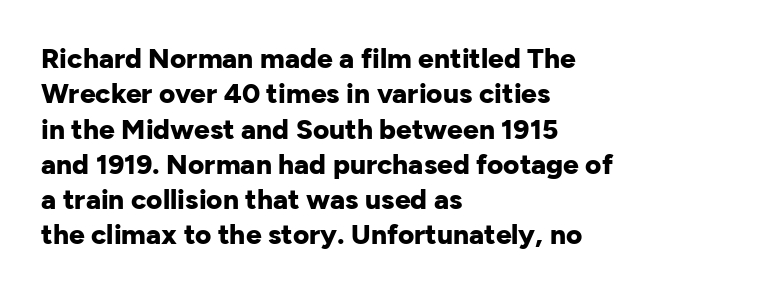
Q: Is the text bold? A: Yes.
Q: Is the text italic (slanted)? A: No, it is upright.
Q: Is the typeface a serif or a sans-serif typeface? A: Sans-serif.
Q: Is the text underlined? A: No.
Q: How is the paragraph aligned? A: Left-aligned.
Q: Is the spacing between letters normal or unusually wide? A: Normal.
Q: Is the spacing between lines tight, normal or loose? A: Normal.
Q: Width (condensed, normal, or wide)? A: Normal.
Q: Stroke contrast? A: Low.
Q: x-height? A: Medium.
Q: Monospaced? A: No.
